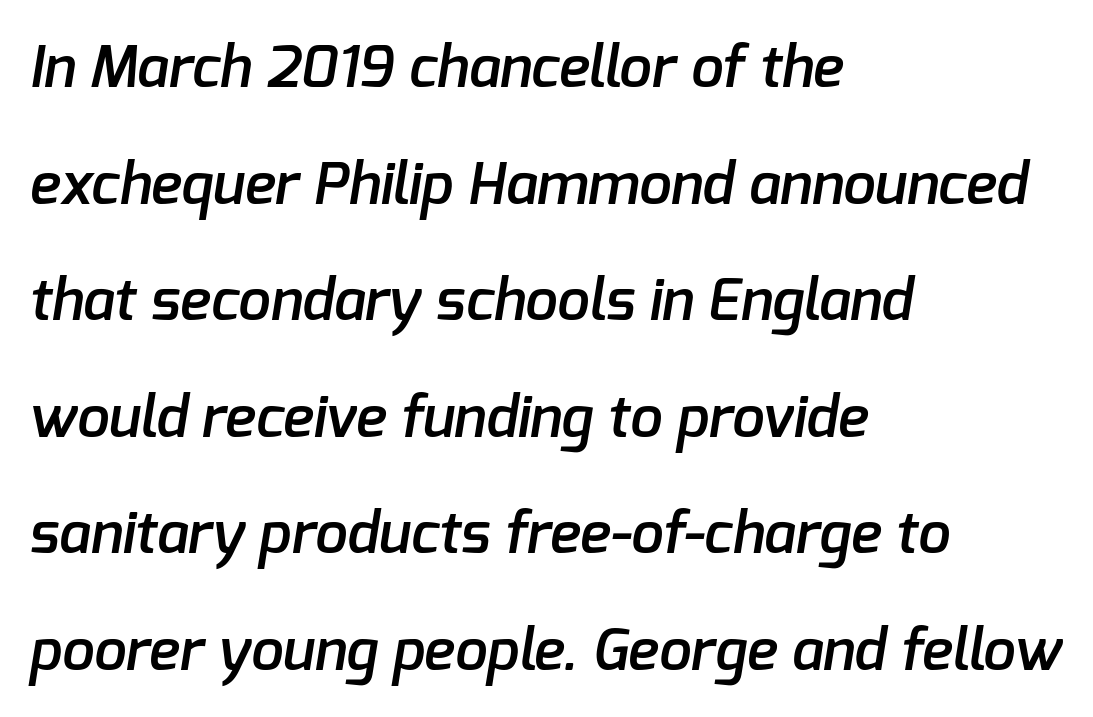
The image shows 58 px semibold sans-serif type; set left-aligned, loose line spacing (2.01x), normal letter spacing, not underlined; low stroke contrast and a medium x-height.
